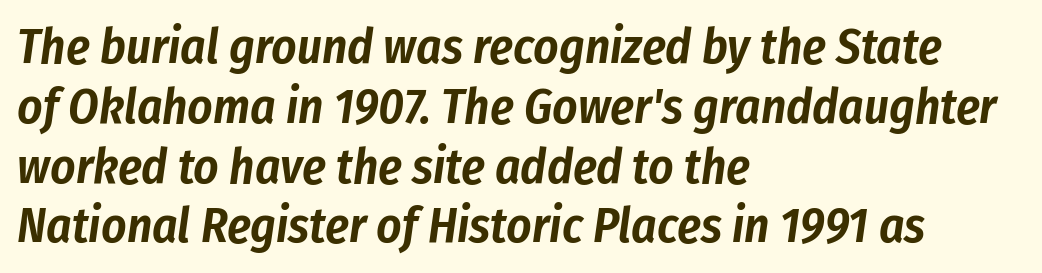
The image shows 49 px condensed type, italic (leaning right); set left-aligned, line spacing 1.22x, normal letter spacing, not underlined; low stroke contrast and a medium x-height.
